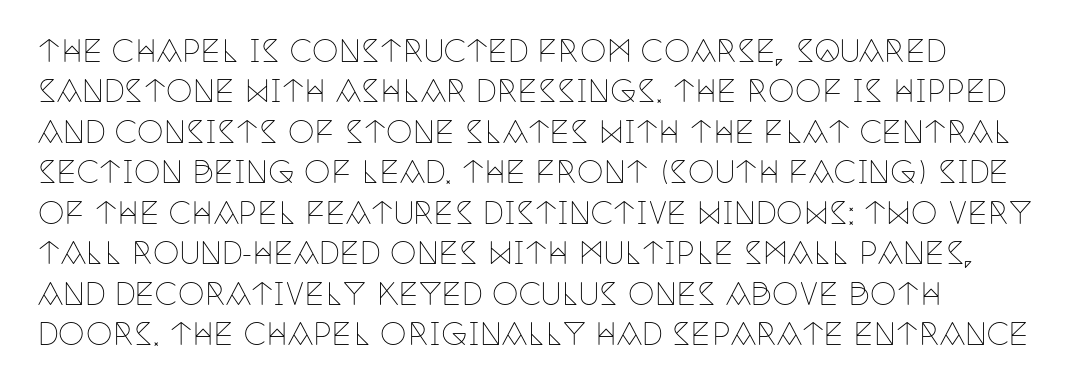
Q: Is the text bold? A: No.
Q: Is the text italic (slanted)? A: No, it is upright.
Q: Is the typeface a serif or a sans-serif typeface? A: Serif.
Q: Is the text underlined? A: No.
Q: How is the paragraph aligned? A: Left-aligned.
Q: Is the spacing between letters normal or unusually wide? A: Normal.
Q: Is the spacing between lines tight, normal or loose? A: Normal.
Q: Width (condensed, normal, or wide)? A: Condensed.
Q: Stroke contrast? A: Low.
Q: x-height? A: Large.
Q: Monospaced? A: No.
